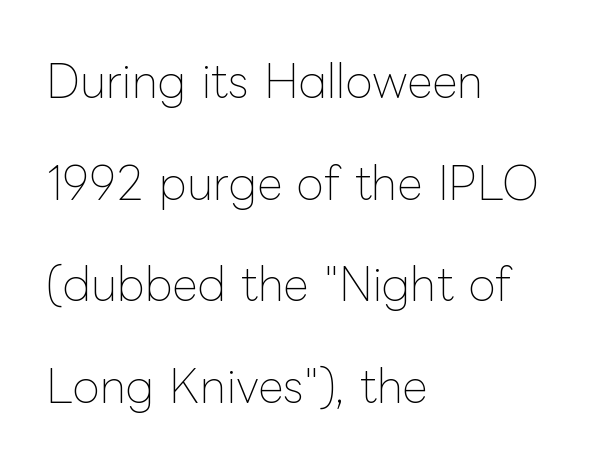
Q: Is the text bold? A: No.
Q: Is the text italic (slanted)? A: No, it is upright.
Q: Is the text underlined? A: No.
Q: How is the paragraph aligned? A: Left-aligned.
Q: Is the spacing between letters normal or unusually wide? A: Normal.
Q: Is the spacing between lines tight, normal or loose? A: Loose.
Q: Width (condensed, normal, or wide)? A: Normal.
Q: Stroke contrast? A: Low.
Q: x-height? A: Medium.
Q: Monospaced? A: No.
